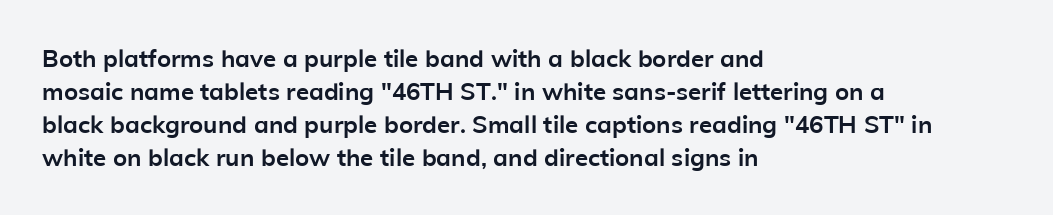
These lines keep a tight, regular rhythm from letter to letter. Heavy-handed strokes throughout: this text is bold. A normal amount of white space separates one row of letters from the next. The font's upright variant was chosen for this text. The string is rendered with underlining switched off. Which margin do the lines hug? The left one — the right edge is uneven.
